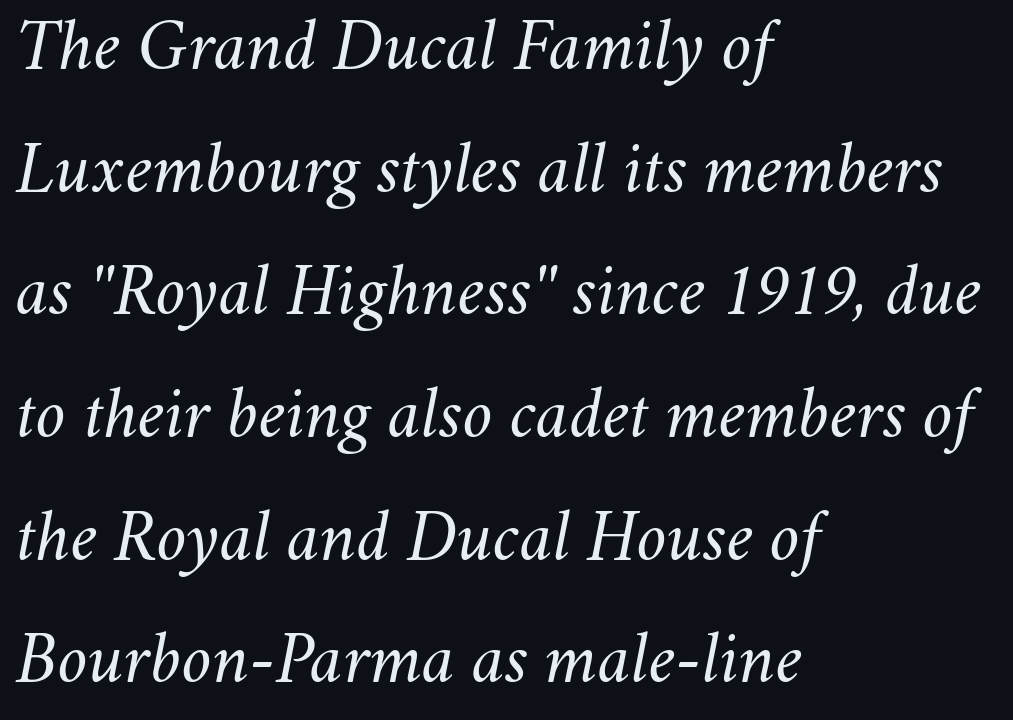
The text block is weighted toward the left margin, trailing off unevenly rightward. No word sits above an underline. Do the characters align in a grid? No, the font is proportional. Glyph-to-glyph distance matches everyday printed text. Compared with ordinary roman type, these characters are visibly tilted. Compared with typical paragraphs, the rows here are spaced about the same.
